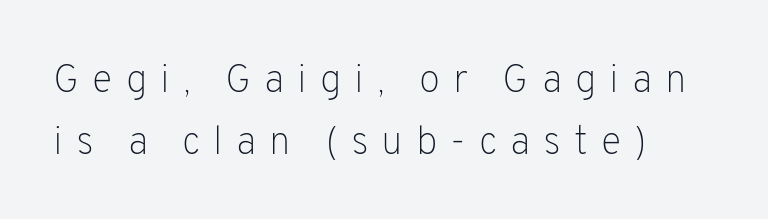
Between one letter and the next there's a generous, obvious gap. Is this a fixed-width face? No — the glyphs have proportional, varying widths. Do the letters lean? They stand straight. The text block is weighted toward the left margin, trailing off unevenly rightward. Compared with a typical body face, this is equally light or lighter still.
